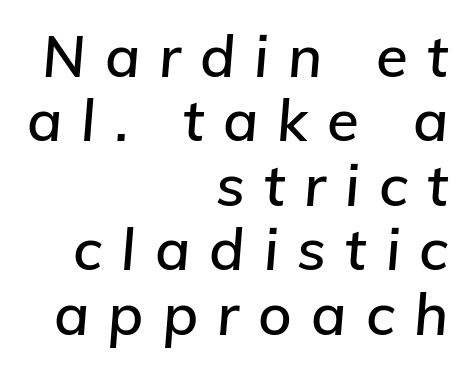
{"italic": "yes", "lean": "right", "slant_degrees": 5, "width": "normal", "stroke_contrast": "low", "x_height": "medium", "monospaced": "no", "underline": "no", "align": "right", "line_spacing": "tight", "line_spacing_ratio": 1.11, "letter_spacing": "wide", "letter_spacing_em": 0.33, "glyph_px": 58}
